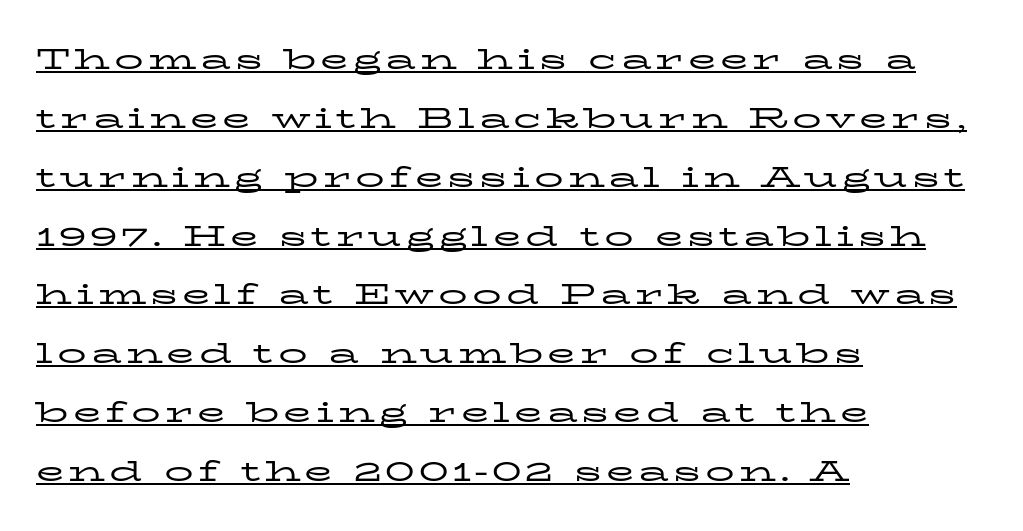
The image shows 29 px regular-weight, wide serif type, upright; set left-aligned, loose line spacing (2.03x), underlined; low stroke contrast and a medium x-height.
